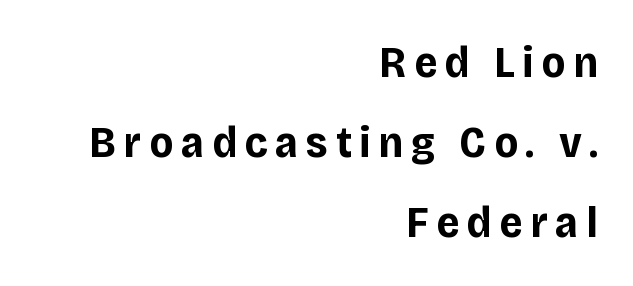
{"serif": "no", "italic": "no", "bold": "yes", "weight": "bold", "width": "normal", "stroke_contrast": "low", "x_height": "large", "monospaced": "no", "underline": "no", "align": "right", "line_spacing_ratio": 1.78, "glyph_px": 45}
